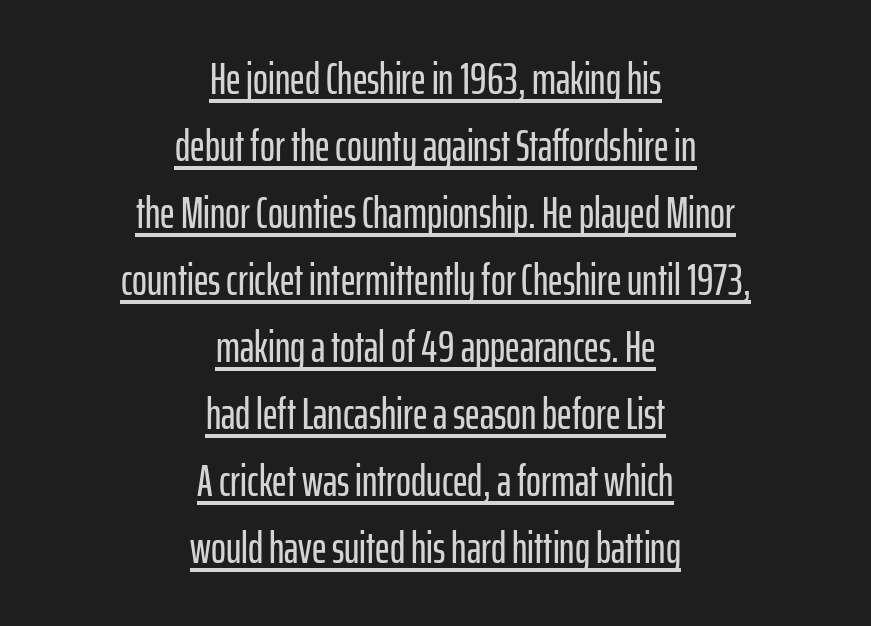
The image shows 45 px condensed sans-serif type, upright; set centered, normal line spacing (1.49x), normal letter spacing, underlined; low stroke contrast and a medium x-height.
